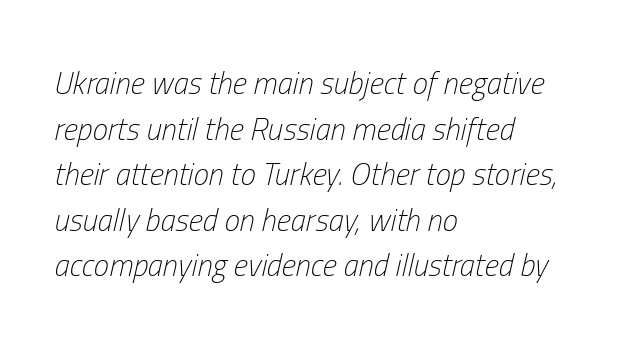
The image shows 31 px light, condensed type, italic (leaning right); set left-aligned, normal line spacing (1.47x), normal letter spacing, not underlined; low stroke contrast and a medium x-height.
